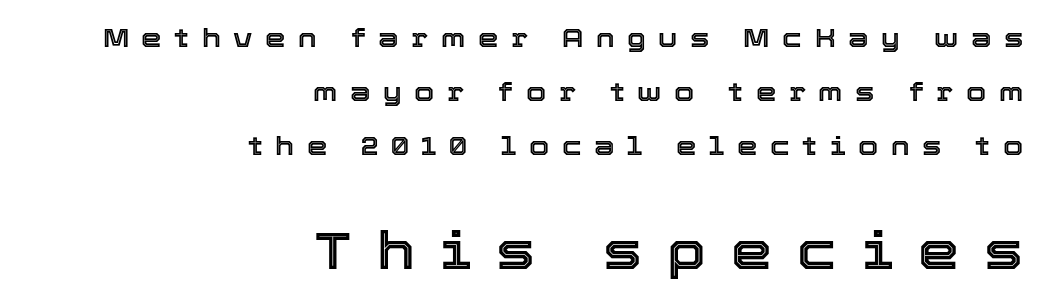
{"italic": "no", "width": "normal", "x_height": "medium", "monospaced": "no", "underline": "no", "align": "right", "line_spacing": "loose", "line_spacing_ratio": 2.07, "letter_spacing": "wide", "letter_spacing_em": 0.48, "larger_block": "second", "size_ratio": 2.0, "glyph_px": 52}
